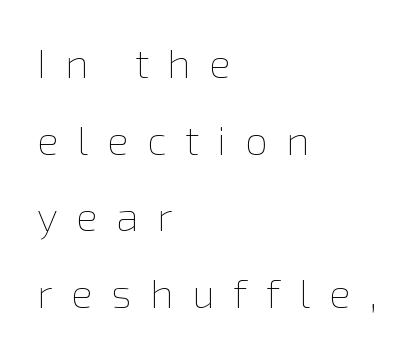
Q: Is the text bold? A: No.
Q: Is the text italic (slanted)? A: No, it is upright.
Q: Is the text underlined? A: No.
Q: How is the paragraph aligned? A: Left-aligned.
Q: Is the spacing between letters normal or unusually wide? A: Unusually wide.
Q: Width (condensed, normal, or wide)? A: Normal.
Q: x-height? A: Medium.
Q: Monospaced? A: No.
